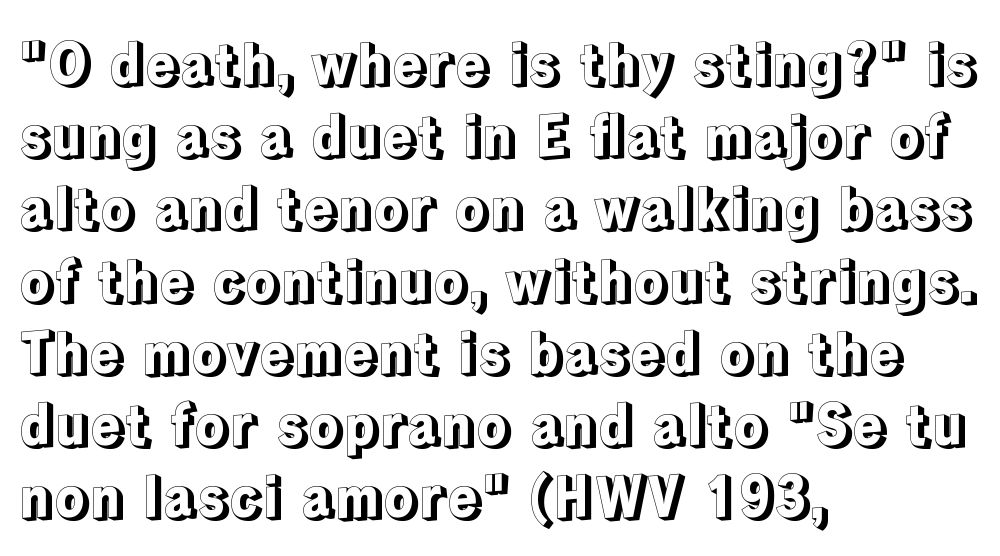
The image shows 56 px text type, upright; set left-aligned, normal line spacing (1.29x), normal letter spacing, not underlined; a medium x-height.
